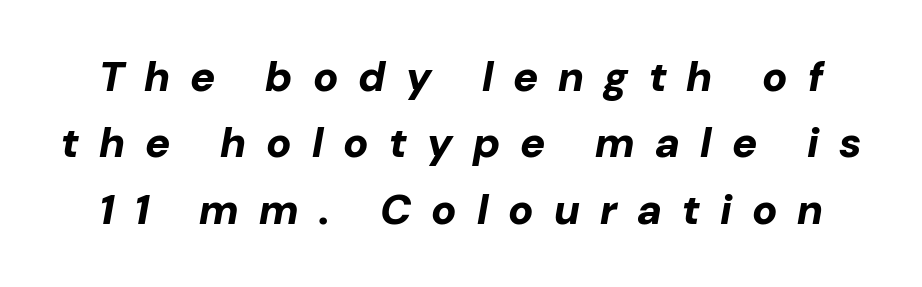
{"italic": "yes", "lean": "right", "slant_degrees": 10, "bold": "yes", "weight": "bold", "width": "normal", "stroke_contrast": "low", "x_height": "medium", "monospaced": "no", "underline": "no", "line_spacing": "normal", "line_spacing_ratio": 1.58, "letter_spacing": "wide", "letter_spacing_em": 0.48, "glyph_px": 42}
